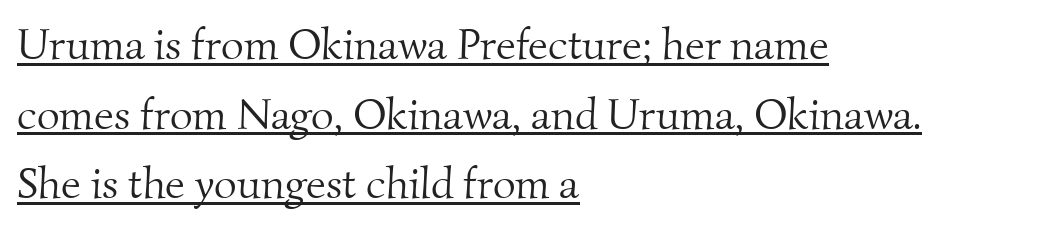
The rendered words wear a rule along their underside. Nobody touched the tracking dial on this one. Weight: not bold — regular or lighter. The rendering uses natural spacing where letterforms have individual widths.
